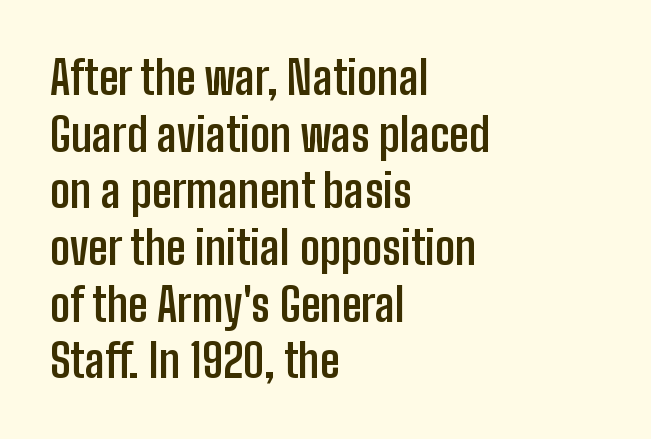
{"serif": "no", "italic": "no", "bold": "yes", "weight": "semibold", "width": "condensed", "stroke_contrast": "low", "x_height": "medium", "monospaced": "no", "underline": "no", "align": "left", "line_spacing": "normal", "line_spacing_ratio": 1.26, "letter_spacing": "normal", "letter_spacing_em": 0.0, "glyph_px": 45}
